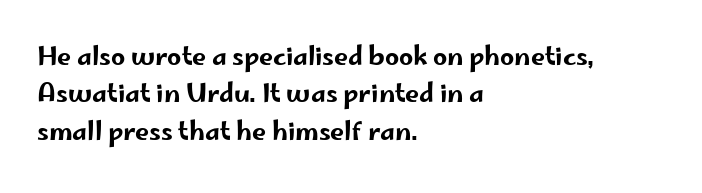
{"italic": "no", "underline": "no", "align": "left", "line_spacing": "normal", "line_spacing_ratio": 1.5, "letter_spacing": "normal", "letter_spacing_em": 0.0, "glyph_px": 25}
